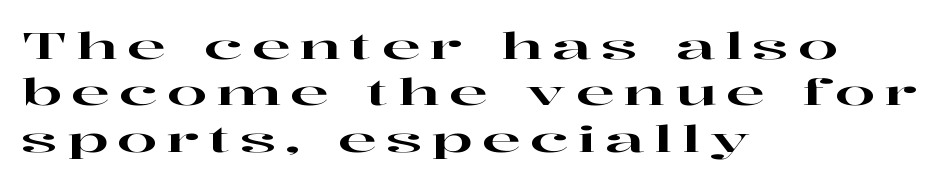
Q: Is the text italic (slanted)? A: No, it is upright.
Q: Is the typeface a serif or a sans-serif typeface? A: Serif.
Q: Is the text underlined? A: No.
Q: How is the paragraph aligned? A: Left-aligned.
Q: Is the spacing between letters normal or unusually wide? A: Unusually wide.
Q: Is the spacing between lines tight, normal or loose? A: Normal.
Q: Width (condensed, normal, or wide)? A: Wide.
Q: Stroke contrast? A: High.
Q: x-height? A: Medium.
Q: Monospaced? A: No.
